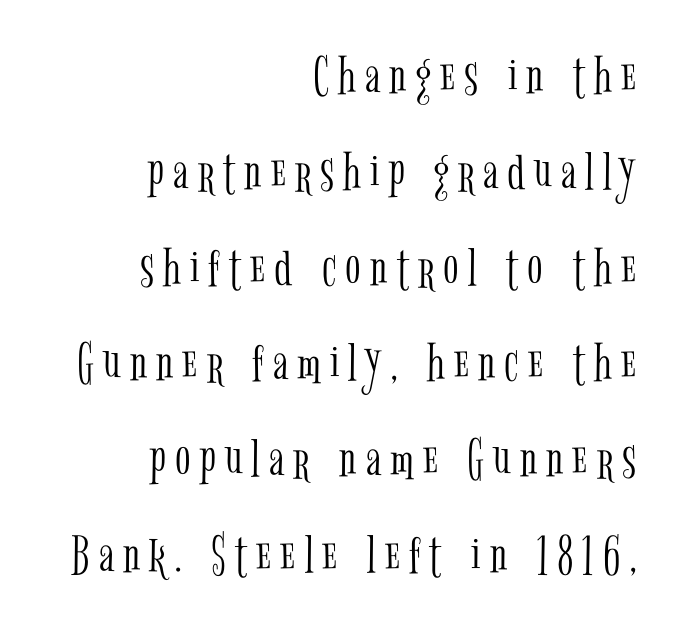
Q: Is the text bold? A: No.
Q: Is the text italic (slanted)? A: No, it is upright.
Q: Is the typeface a serif or a sans-serif typeface? A: Serif.
Q: Is the text underlined? A: No.
Q: How is the paragraph aligned? A: Right-aligned.
Q: Is the spacing between lines tight, normal or loose? A: Normal.
Q: Width (condensed, normal, or wide)? A: Condensed.
Q: Stroke contrast? A: Low.
Q: x-height? A: Medium.
Q: Monospaced? A: No.
